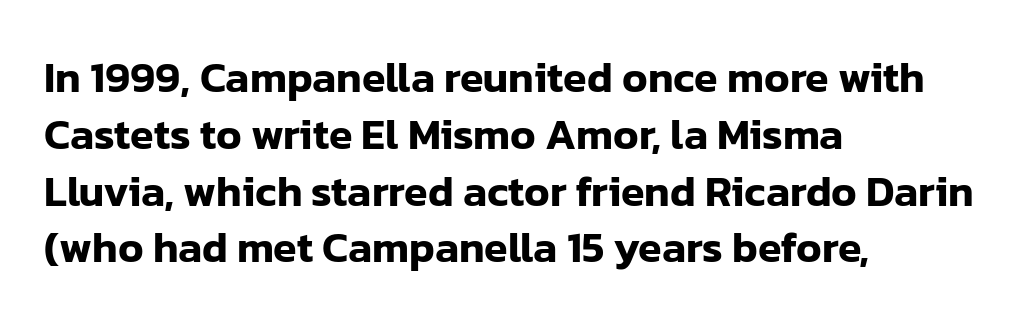
{"serif": "no", "italic": "no", "width": "normal", "stroke_contrast": "low", "x_height": "medium", "monospaced": "no", "underline": "no", "align": "left", "line_spacing": "normal", "line_spacing_ratio": 1.32, "letter_spacing": "normal", "letter_spacing_em": 0.0, "glyph_px": 43}
